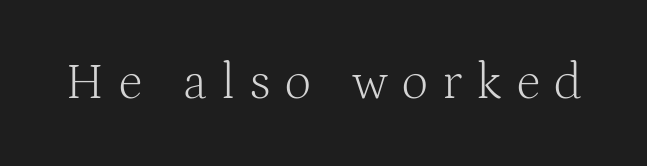
Here the designer chose a conventional face with non-uniform glyph widths. When letters stand straight like this, we call the style roman or upright. Beneath every word, the page is bare. Is the type heavy? It reads as light-to-regular instead. Serif or sans? Serif — the stroke terminals have little feet. Observe the wide spacing: letters keep a clear distance from each other.
